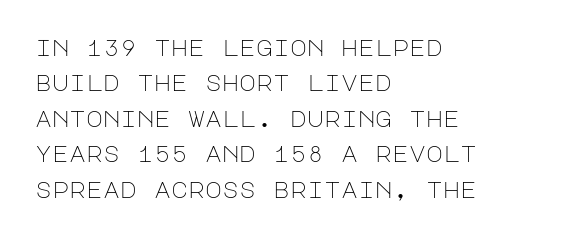
The image shows 23 px text type, upright; set left-aligned, normal line spacing (1.54x), normal letter spacing, not underlined.
